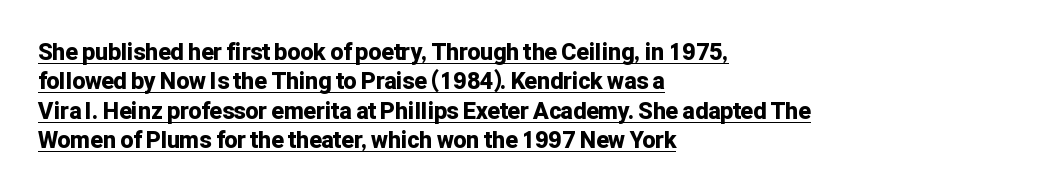
{"italic": "no", "bold": "yes", "underline": "yes", "align": "left", "line_spacing": "normal", "line_spacing_ratio": 1.28, "letter_spacing": "normal", "letter_spacing_em": 0.0, "glyph_px": 23}
